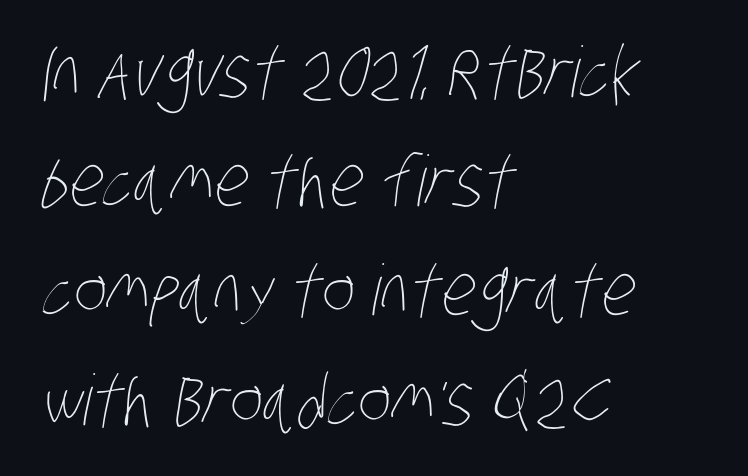
{"bold": "no", "weight": "thin", "width": "condensed", "stroke_contrast": "low", "x_height": "large", "monospaced": "no", "underline": "no", "align": "left", "line_spacing": "normal", "line_spacing_ratio": 1.56, "letter_spacing": "normal", "letter_spacing_em": 0.0, "glyph_px": 70}
